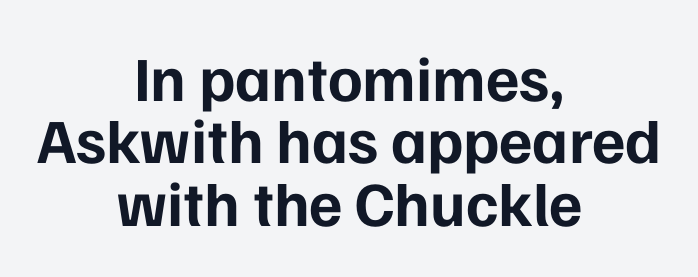
Rows of type sit shoulder to shoulder in the vertical direction. The line texture is even and compact thanks to regular tracking. If you folded the block vertically in half, each line would mirror itself in length. Is this a fixed-width face? No — the glyphs have proportional, varying widths.
